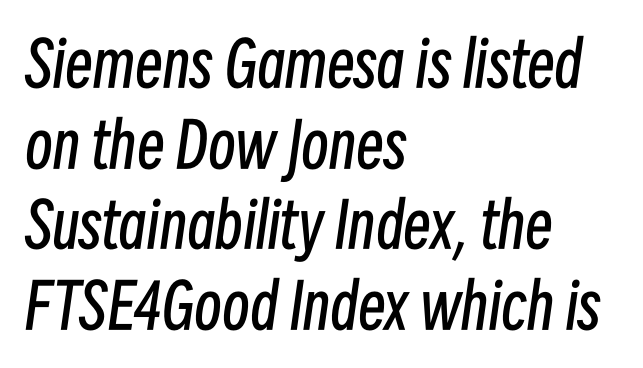
{"italic": "yes", "lean": "right", "slant_degrees": 8, "bold": "no", "weight": "regular", "width": "condensed", "stroke_contrast": "low", "x_height": "medium", "monospaced": "no", "underline": "no", "align": "left", "line_spacing": "normal", "line_spacing_ratio": 1.3, "letter_spacing": "normal", "letter_spacing_em": 0.0, "glyph_px": 62}
